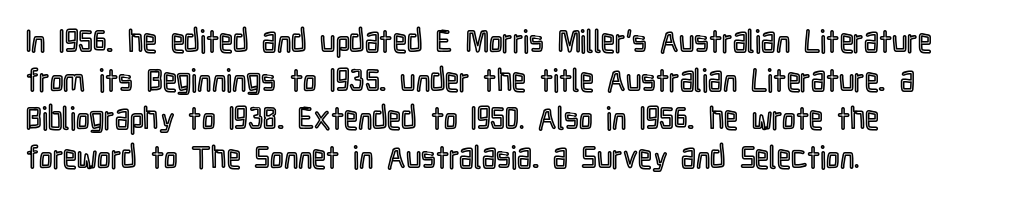
The image shows 31 px condensed type, upright; set left-aligned, normal line spacing (1.25x), normal letter spacing, not underlined; a medium x-height.
